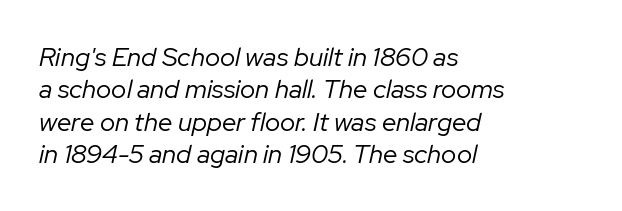
Q: Is the text bold? A: No.
Q: Is the text italic (slanted)? A: Yes, it leans right by about 12 degrees.
Q: Is the text underlined? A: No.
Q: How is the paragraph aligned? A: Left-aligned.
Q: Is the spacing between letters normal or unusually wide? A: Normal.
Q: Is the spacing between lines tight, normal or loose? A: Normal.
